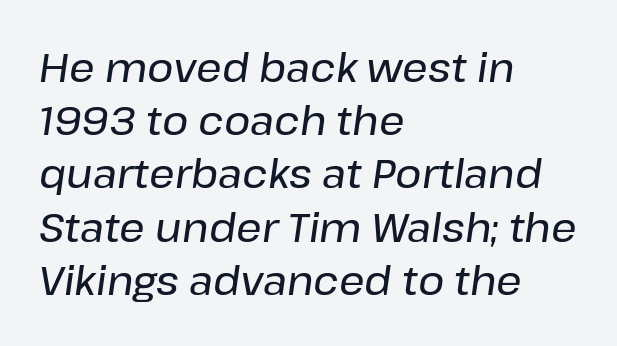
Anything drawn beneath the words? Only blank space. Look at the tracking — it's just the regular setting, nothing added. Reading down the block, your eye returns to a fixed left position each line. Character widths vary here, with narrow letters taking less room than wide ones.
